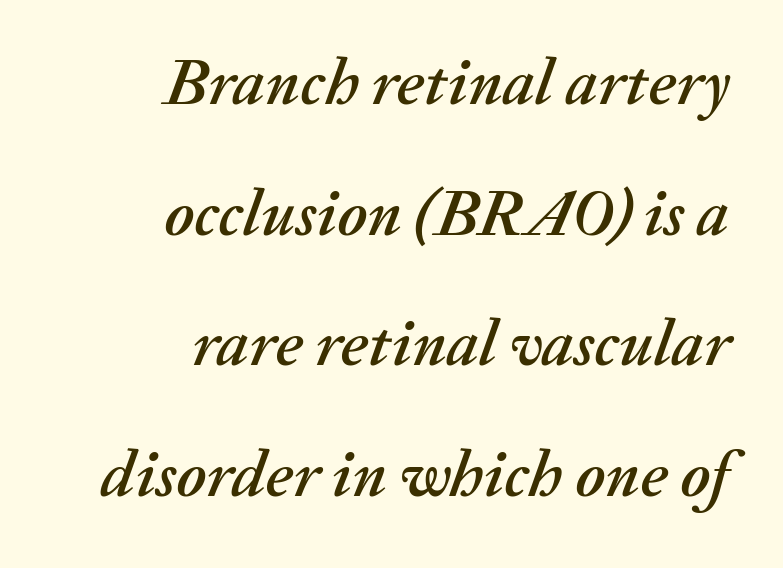
{"italic": "yes", "lean": "right", "slant_degrees": 20, "width": "normal", "stroke_contrast": "medium", "x_height": "medium", "monospaced": "no", "underline": "no", "align": "right", "line_spacing": "loose", "line_spacing_ratio": 1.98, "letter_spacing": "normal", "letter_spacing_em": 0.0, "glyph_px": 66}
